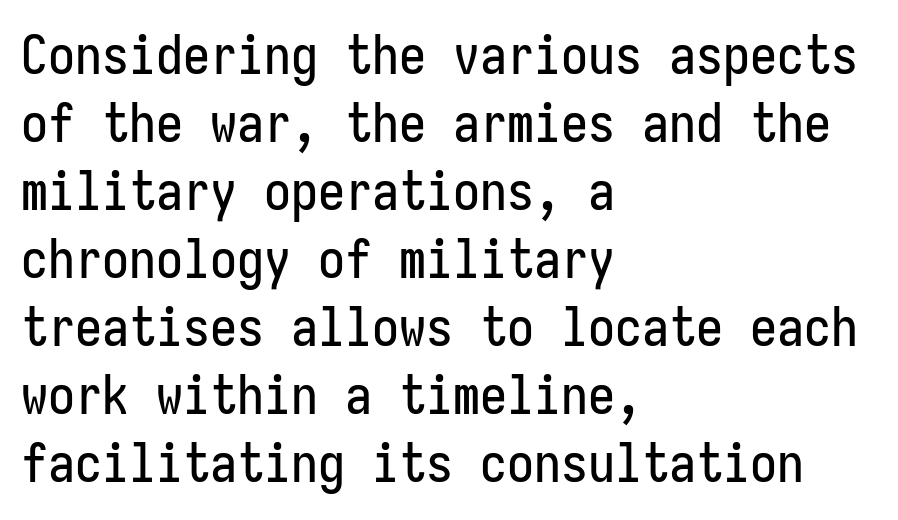
Q: Is the text italic (slanted)? A: No, it is upright.
Q: Is the typeface a serif or a sans-serif typeface? A: Sans-serif.
Q: Is the text underlined? A: No.
Q: How is the paragraph aligned? A: Left-aligned.
Q: Is the spacing between letters normal or unusually wide? A: Normal.
Q: Is the spacing between lines tight, normal or loose? A: Normal.
Q: Width (condensed, normal, or wide)? A: Condensed.
Q: Stroke contrast? A: Low.
Q: x-height? A: Medium.
Q: Monospaced? A: Yes.
